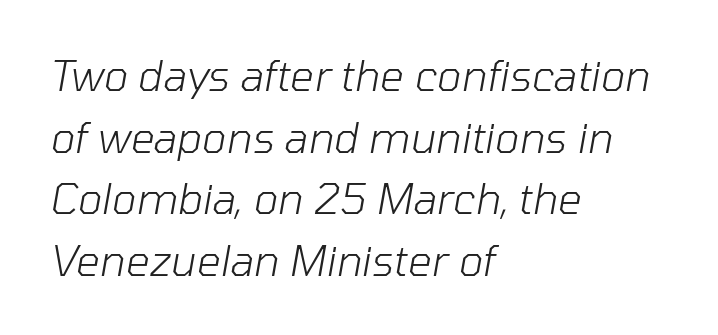
Q: Is the text bold? A: No.
Q: Is the text italic (slanted)? A: Yes, it leans right by about 10 degrees.
Q: Is the text underlined? A: No.
Q: How is the paragraph aligned? A: Left-aligned.
Q: Is the spacing between letters normal or unusually wide? A: Normal.
Q: Is the spacing between lines tight, normal or loose? A: Normal.
Q: Width (condensed, normal, or wide)? A: Normal.
Q: Stroke contrast? A: Low.
Q: x-height? A: Medium.
Q: Monospaced? A: No.
